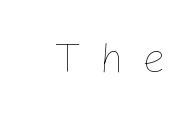
Letters rest on an invisible, unmarked baseline. Tall strokes in this sample are plumb rather than angled. In terms of letterspacing, this is a distinctly airy, spread setting. The letters advance in unequal steps, a hallmark of proportional type. Stem width sits at or under what a default text font uses.
